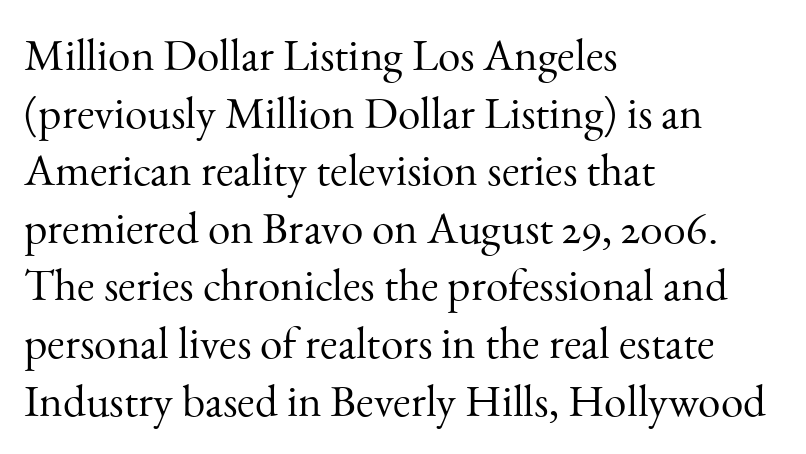
Does the leading feel generous? No, just average. If you drew a line through each stem, it would be perfectly vertical. The face used here is seriffed, in the tradition of book romans. Letters rest on an invisible, unmarked baseline. These lines keep a tight, regular rhythm from letter to letter. The weight would be labelled regular, book, light, or lighter still.
